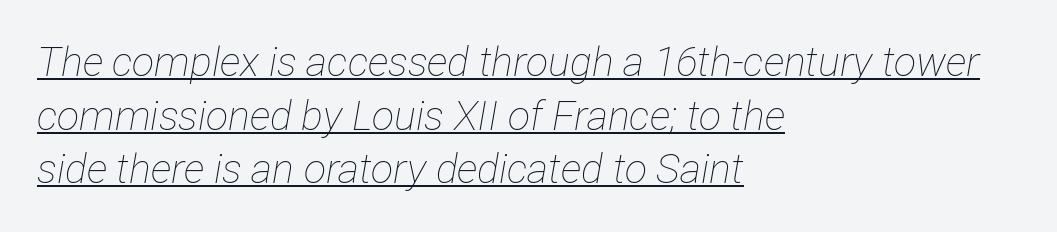
Q: Is the text bold? A: No.
Q: Is the text italic (slanted)? A: Yes, it leans right by about 12 degrees.
Q: Is the text underlined? A: Yes.
Q: How is the paragraph aligned? A: Left-aligned.
Q: Is the spacing between letters normal or unusually wide? A: Normal.
Q: Is the spacing between lines tight, normal or loose? A: Normal.
Q: Width (condensed, normal, or wide)? A: Condensed.
Q: Stroke contrast? A: Low.
Q: x-height? A: Medium.
Q: Monospaced? A: No.
